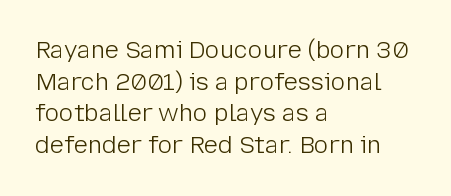
The image shows 24 px text type, upright; set left-aligned, normal line spacing (1.32x), normal letter spacing, not underlined.
